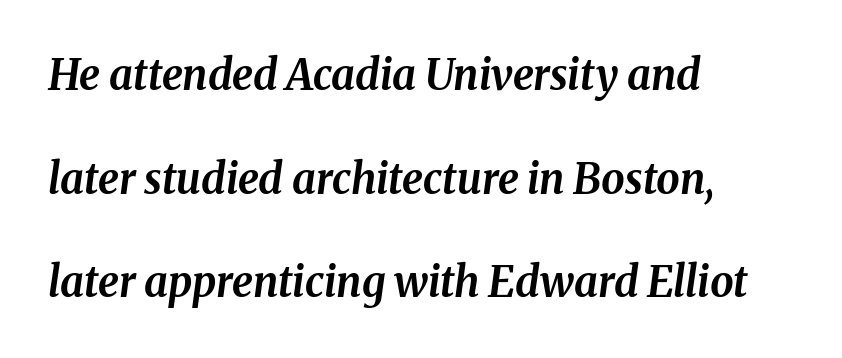
Do the characters align in a grid? No, the font is proportional. Is there much room between lines? Yes — plenty of vertical air separates them. Between one letter and the next there's only the usual sliver of space. All the whitespace from short lines collects on the right. Looking at the ascenders, they clearly lean.
